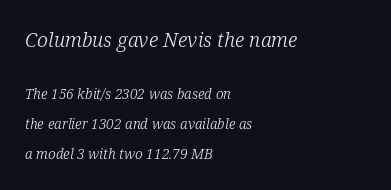
The image shows 20 px text type, italic (leaning right); set left-aligned, loose line spacing (2.15x), normal letter spacing, not underlined; the first (top) block is 1.43x larger.
